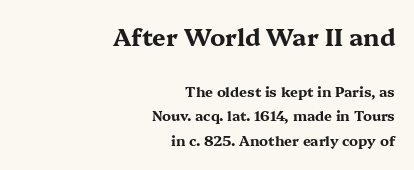
The image shows 24 px bold type, upright; set right-aligned, line spacing 1.77x, normal letter spacing, not underlined; the first (top) block is 1.71x larger.
